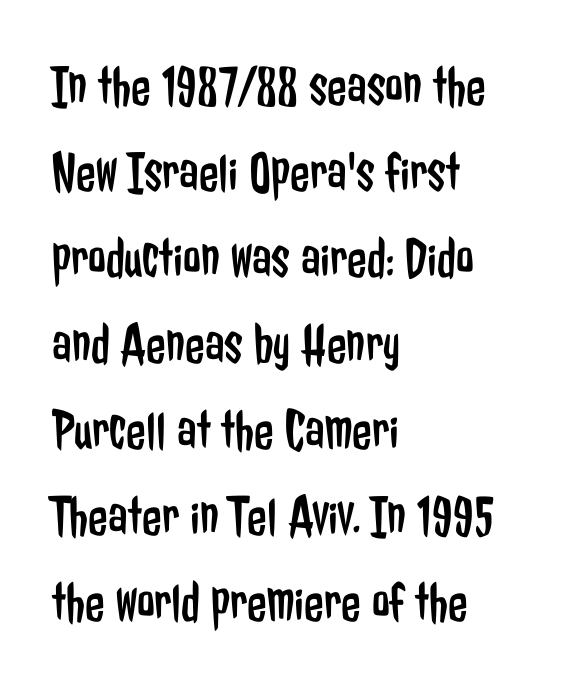
Q: Is the text bold? A: No.
Q: Is the text italic (slanted)? A: No, it is upright.
Q: Is the typeface a serif or a sans-serif typeface? A: Sans-serif.
Q: Is the text underlined? A: No.
Q: How is the paragraph aligned? A: Left-aligned.
Q: Is the spacing between letters normal or unusually wide? A: Normal.
Q: Is the spacing between lines tight, normal or loose? A: Normal.
Q: Width (condensed, normal, or wide)? A: Condensed.
Q: Stroke contrast? A: Low.
Q: x-height? A: Medium.
Q: Monospaced? A: No.
